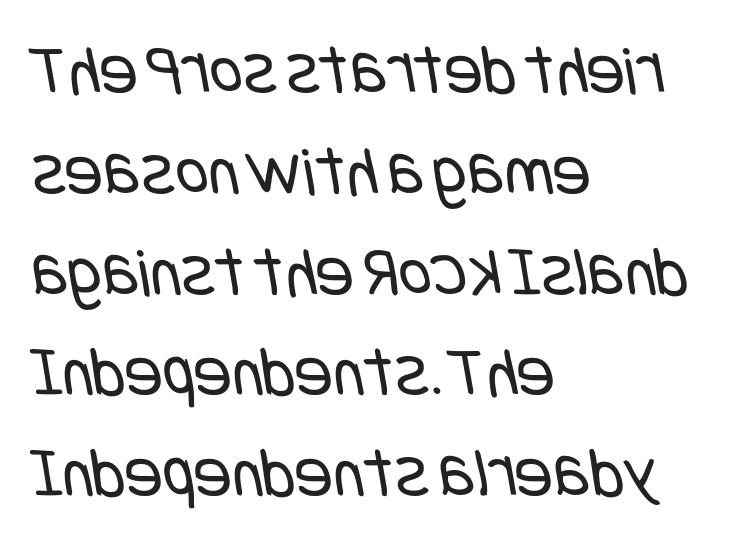
Q: Is the text bold? A: No.
Q: Is the typeface a serif or a sans-serif typeface? A: Sans-serif.
Q: Is the text underlined? A: No.
Q: How is the paragraph aligned? A: Left-aligned.
Q: Is the spacing between letters normal or unusually wide? A: Normal.
Q: Is the spacing between lines tight, normal or loose? A: Normal.
Q: Width (condensed, normal, or wide)? A: Condensed.
Q: Stroke contrast? A: Low.
Q: x-height? A: Large.
